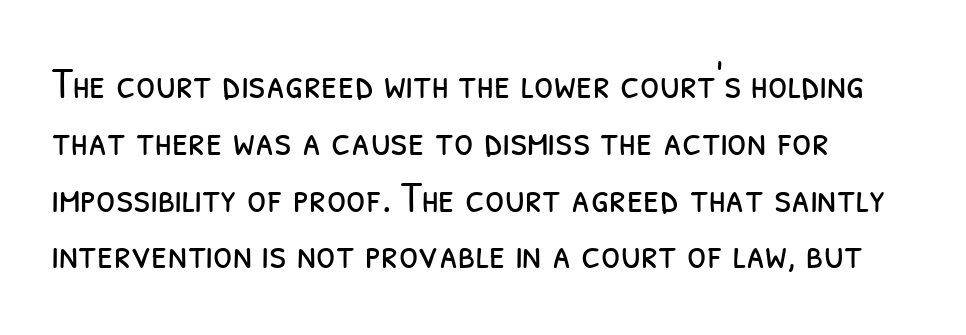
{"serif": "no", "bold": "no", "weight": "light", "width": "condensed", "stroke_contrast": "low", "x_height": "medium", "monospaced": "no", "underline": "no", "line_spacing": "normal", "line_spacing_ratio": 1.29, "letter_spacing": "normal", "letter_spacing_em": 0.0, "glyph_px": 44}
